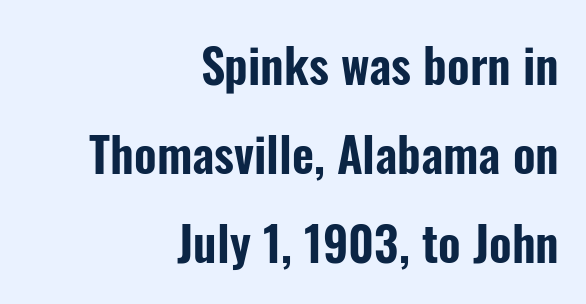
The image shows 48 px condensed sans-serif type, upright; set right-aligned, line spacing 1.85x, normal letter spacing, not underlined; low stroke contrast and a medium x-height.
